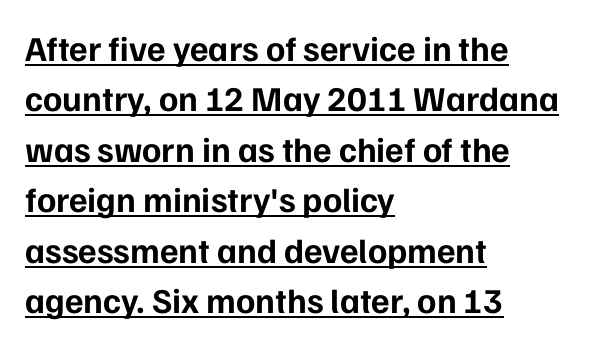
A sans-serif font was chosen for this passage. The passage shown is underscored from start to finish. Regarding leading, the lines here are spaced in the standard way. It's the straight-up-and-down kind of type.
